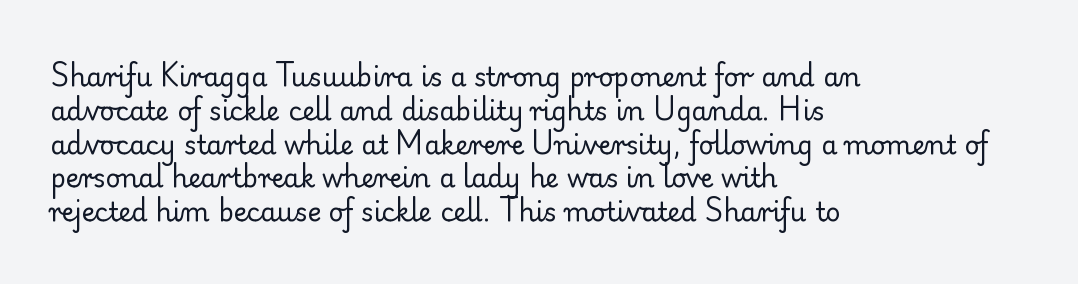
{"italic": "no", "bold": "no", "underline": "no", "align": "left", "line_spacing": "normal", "line_spacing_ratio": 1.3, "letter_spacing": "normal", "letter_spacing_em": 0.0, "glyph_px": 26}
